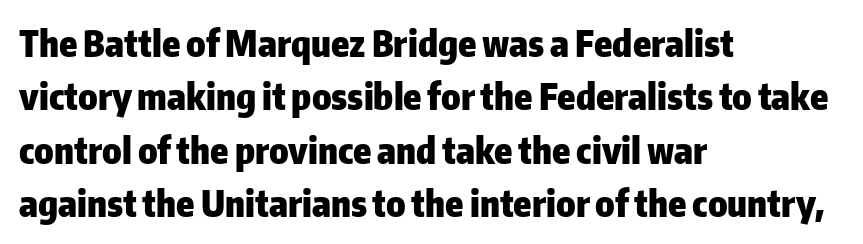
Q: Is the text bold? A: Yes.
Q: Is the text italic (slanted)? A: No, it is upright.
Q: Is the typeface a serif or a sans-serif typeface? A: Sans-serif.
Q: Is the text underlined? A: No.
Q: How is the paragraph aligned? A: Left-aligned.
Q: Is the spacing between letters normal or unusually wide? A: Normal.
Q: Is the spacing between lines tight, normal or loose? A: Normal.
Q: Width (condensed, normal, or wide)? A: Normal.
Q: Stroke contrast? A: Low.
Q: x-height? A: Medium.
Q: Monospaced? A: No.
